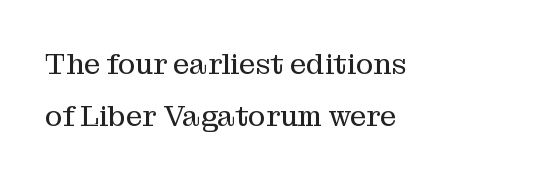
Q: Is the text bold? A: No.
Q: Is the text italic (slanted)? A: No, it is upright.
Q: Is the typeface a serif or a sans-serif typeface? A: Serif.
Q: Is the text underlined? A: No.
Q: How is the paragraph aligned? A: Left-aligned.
Q: Is the spacing between letters normal or unusually wide? A: Normal.
Q: Width (condensed, normal, or wide)? A: Normal.
Q: Stroke contrast? A: Medium.
Q: x-height? A: Medium.
Q: Monospaced? A: No.
